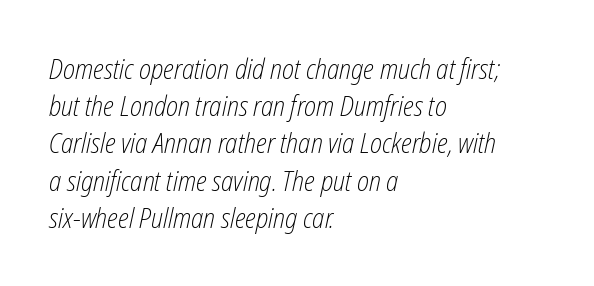
The image shows 28 px light, condensed type, italic (leaning right); set left-aligned, normal line spacing (1.33x), normal letter spacing, not underlined; low stroke contrast and a medium x-height.
